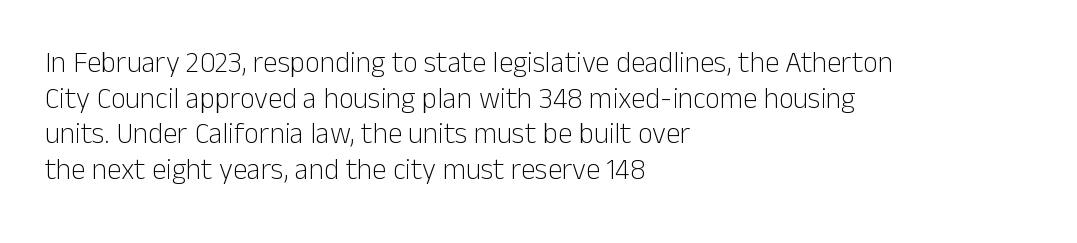
Q: Is the text bold? A: No.
Q: Is the text italic (slanted)? A: No, it is upright.
Q: Is the typeface a serif or a sans-serif typeface? A: Sans-serif.
Q: Is the text underlined? A: No.
Q: How is the paragraph aligned? A: Left-aligned.
Q: Is the spacing between letters normal or unusually wide? A: Normal.
Q: Width (condensed, normal, or wide)? A: Normal.
Q: Stroke contrast? A: Low.
Q: x-height? A: Medium.
Q: Monospaced? A: No.
